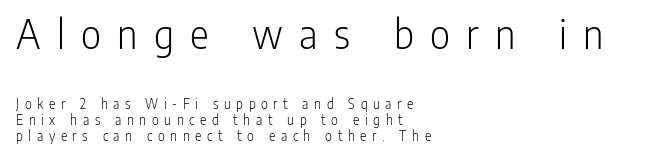
The image shows 44 px light, condensed sans-serif type, upright; set left-aligned, tight line spacing (1.05x), unusually wide letter spacing (+0.37 em), not underlined; the first (top) block is 2.93x larger; low stroke contrast and a medium x-height.
